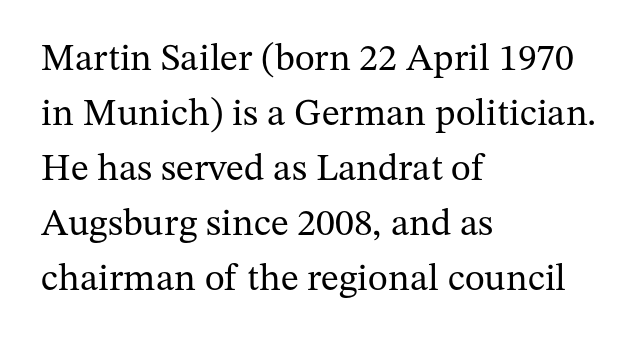
The image shows 38 px regular-weight serif type, upright; set left-aligned, normal line spacing (1.45x), normal letter spacing, not underlined; medium stroke contrast and a medium x-height.
